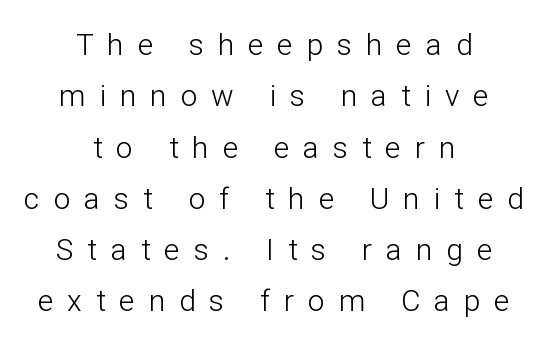
Q: Is the text bold? A: No.
Q: Is the text italic (slanted)? A: No, it is upright.
Q: Is the typeface a serif or a sans-serif typeface? A: Sans-serif.
Q: Is the text underlined? A: No.
Q: How is the paragraph aligned? A: Centered.
Q: Is the spacing between letters normal or unusually wide? A: Unusually wide.
Q: Width (condensed, normal, or wide)? A: Normal.
Q: Stroke contrast? A: Low.
Q: x-height? A: Medium.
Q: Monospaced? A: No.
